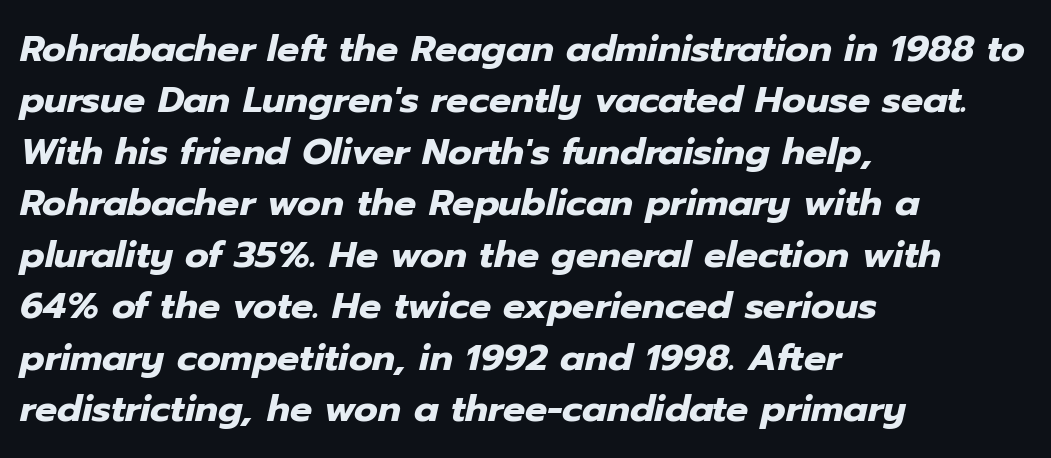
Q: Is the text bold? A: Yes.
Q: Is the text italic (slanted)? A: Yes, it leans right by about 12 degrees.
Q: Is the text underlined? A: No.
Q: How is the paragraph aligned? A: Left-aligned.
Q: Is the spacing between letters normal or unusually wide? A: Normal.
Q: Is the spacing between lines tight, normal or loose? A: Normal.
Q: Width (condensed, normal, or wide)? A: Normal.
Q: Stroke contrast? A: Low.
Q: x-height? A: Medium.
Q: Monospaced? A: No.
